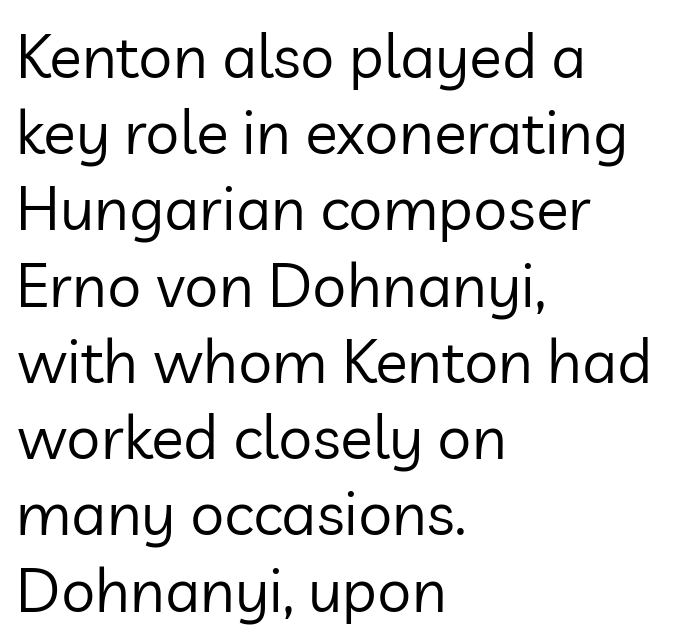
{"serif": "no", "italic": "no", "bold": "no", "weight": "regular", "width": "normal", "stroke_contrast": "low", "x_height": "medium", "monospaced": "no", "underline": "no", "align": "left", "line_spacing": "normal", "line_spacing_ratio": 1.25, "letter_spacing": "normal", "letter_spacing_em": 0.0, "glyph_px": 61}
